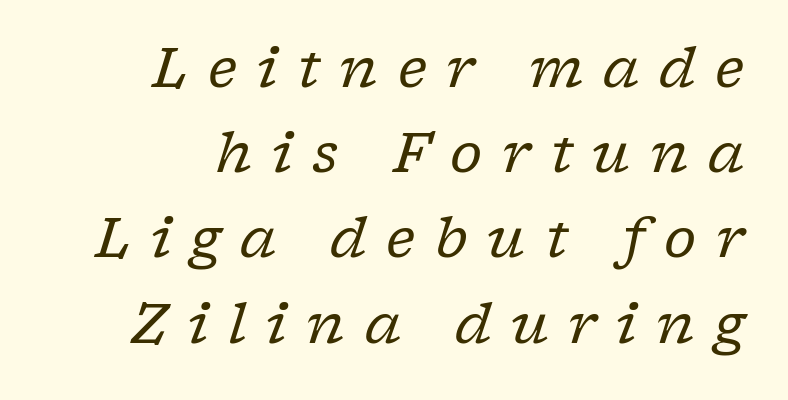
{"serif": "yes", "italic": "yes", "lean": "right", "slant_degrees": 17, "bold": "no", "weight": "regular", "width": "normal", "stroke_contrast": "low", "x_height": "medium", "monospaced": "no", "underline": "no", "align": "right", "line_spacing": "normal", "line_spacing_ratio": 1.55, "letter_spacing": "wide", "letter_spacing_em": 0.36, "glyph_px": 55}
